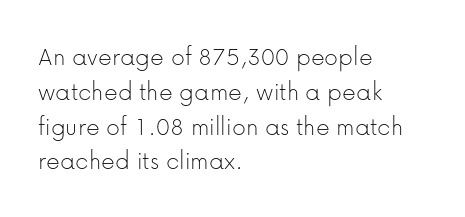
The image shows 27 px text type, upright; set left-aligned, normal line spacing (1.29x), normal letter spacing, not underlined.
